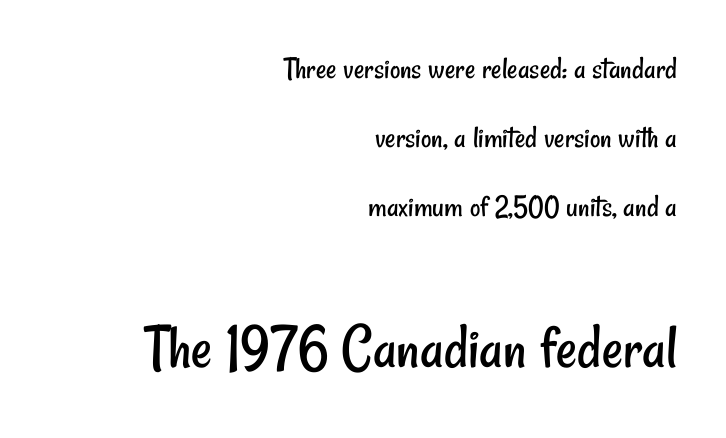
The image shows 65 px regular-weight, condensed sans-serif type; set right-aligned, loose line spacing (2.16x), normal letter spacing, not underlined; the second (bottom) block is 2.03x larger; low stroke contrast and a small x-height.
